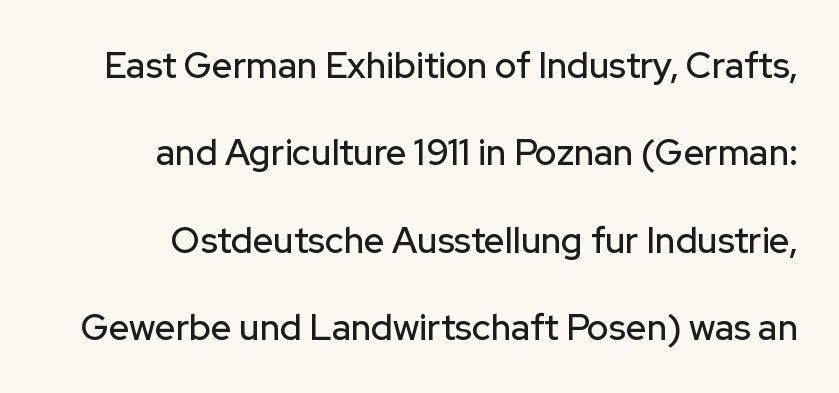
Each letter keeps its own natural width here, so spacing adapts to shape. Check under the words: just untouched page. Widely set lines give the paragraph a tall, airy silhouette. Every character sits straight up, as roman type does. The rendering shows plain stroke endings on the letterforms — a sans-serif design. This sample is right-justified, so line beginnings fall wherever the words allow.
